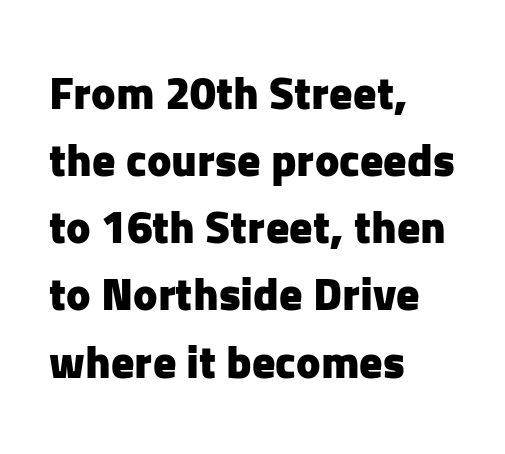
The image shows 46 px heavy sans-serif type, upright; set left-aligned, normal line spacing (1.46x), normal letter spacing, not underlined; low stroke contrast and a medium x-height.
